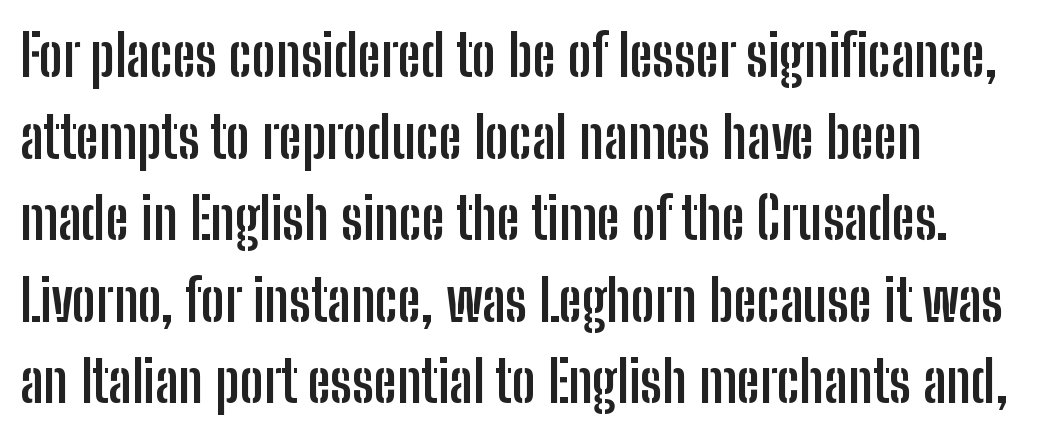
Q: Is the text bold? A: Yes.
Q: Is the text italic (slanted)? A: No, it is upright.
Q: Is the typeface a serif or a sans-serif typeface? A: Sans-serif.
Q: Is the text underlined? A: No.
Q: How is the paragraph aligned? A: Left-aligned.
Q: Is the spacing between letters normal or unusually wide? A: Normal.
Q: Is the spacing between lines tight, normal or loose? A: Normal.
Q: Width (condensed, normal, or wide)? A: Condensed.
Q: Stroke contrast? A: Low.
Q: x-height? A: Medium.
Q: Monospaced? A: No.
